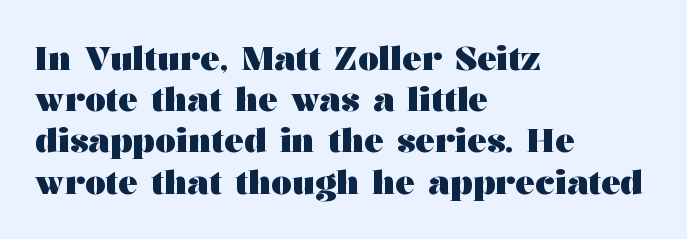
{"serif": "yes", "italic": "no", "bold": "yes", "weight": "heavy", "width": "wide", "stroke_contrast": "medium", "x_height": "medium", "monospaced": "no", "underline": "no", "align": "left", "line_spacing": "normal", "line_spacing_ratio": 1.25, "letter_spacing": "normal", "letter_spacing_em": 0.0, "glyph_px": 33}
